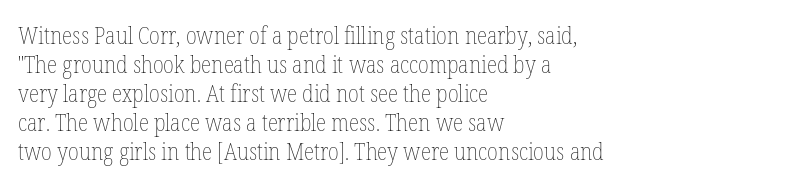
The strokes carry an ordinary text weight at most. Default kerning and tracking; the words read as compact shapes. The gap between lines stays unmarked. Does the lettering tilt? It doesn't — this is upright.
